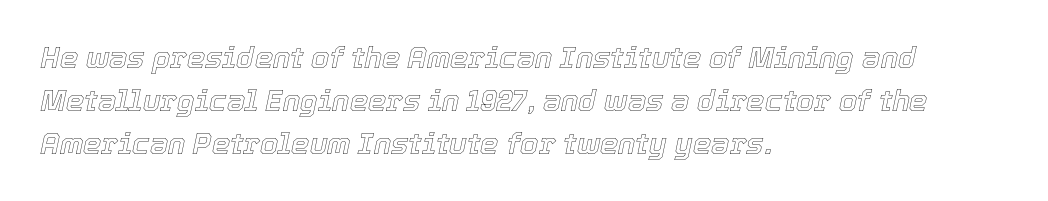
This sample has the flowing, uneven cadence of proportional lettering. Lines of text with bare space underneath. The setting favours the left margin, as ordinary paragraphs usually do. Quick note: italic.
